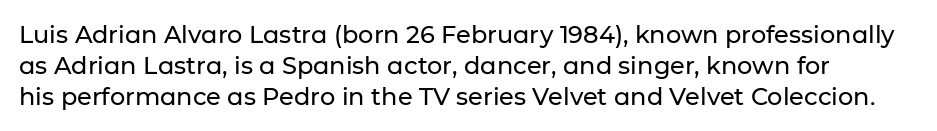
Is there much room between lines? A standard amount, neither cramped nor airy. Unmarked baselines from the first word to the last. The lettering stays uniformly vertical, giving the passage a roman look. How are the letters spaced? Ordinarily, with no added tracking.
